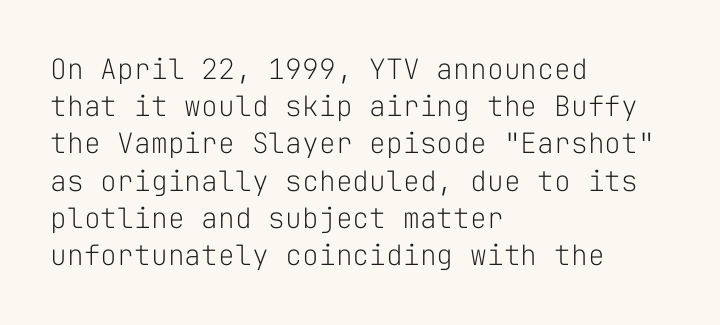
Q: Is the text bold? A: No.
Q: Is the text italic (slanted)? A: No, it is upright.
Q: Is the typeface a serif or a sans-serif typeface? A: Sans-serif.
Q: Is the text underlined? A: No.
Q: How is the paragraph aligned? A: Left-aligned.
Q: Is the spacing between letters normal or unusually wide? A: Normal.
Q: Is the spacing between lines tight, normal or loose? A: Normal.
Q: Width (condensed, normal, or wide)? A: Normal.
Q: Stroke contrast? A: Low.
Q: x-height? A: Medium.
Q: Monospaced? A: Yes.
